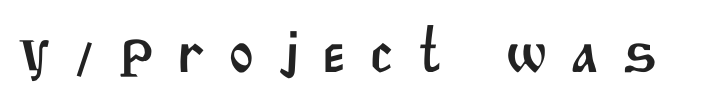
The rendering inserts visible extra space after every character. The letters advance in unequal steps, a hallmark of proportional type. Font category for this specimen: sans-serif. The string is rendered with underlining switched off.
